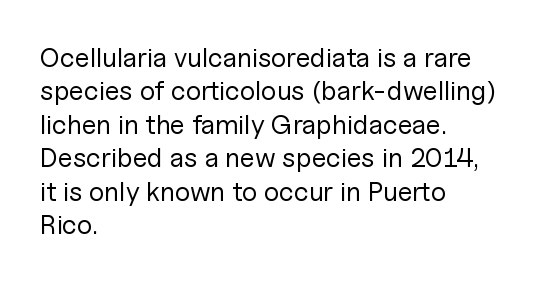
No letter is thick-stroked: the sample isn't bold. This rendering leaves character spacing at its baseline value. A bare baseline throughout the passage. Line beginnings align vertically; line endings do not. This sample uses an upright cut, with every glyph sitting square on the baseline.
